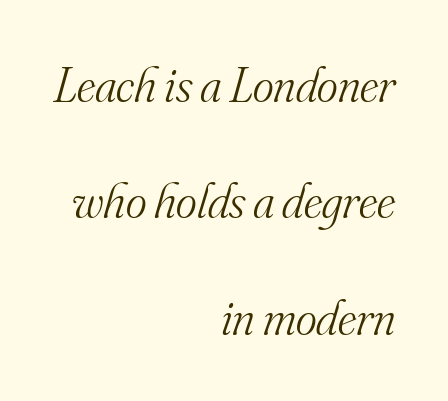
Q: Is the text bold? A: No.
Q: Is the text italic (slanted)? A: Yes, it leans right by about 16 degrees.
Q: Is the typeface a serif or a sans-serif typeface? A: Serif.
Q: Is the text underlined? A: No.
Q: How is the paragraph aligned? A: Right-aligned.
Q: Is the spacing between letters normal or unusually wide? A: Normal.
Q: Is the spacing between lines tight, normal or loose? A: Loose.
Q: Width (condensed, normal, or wide)? A: Normal.
Q: Stroke contrast? A: Medium.
Q: x-height? A: Small.
Q: Monospaced? A: No.
